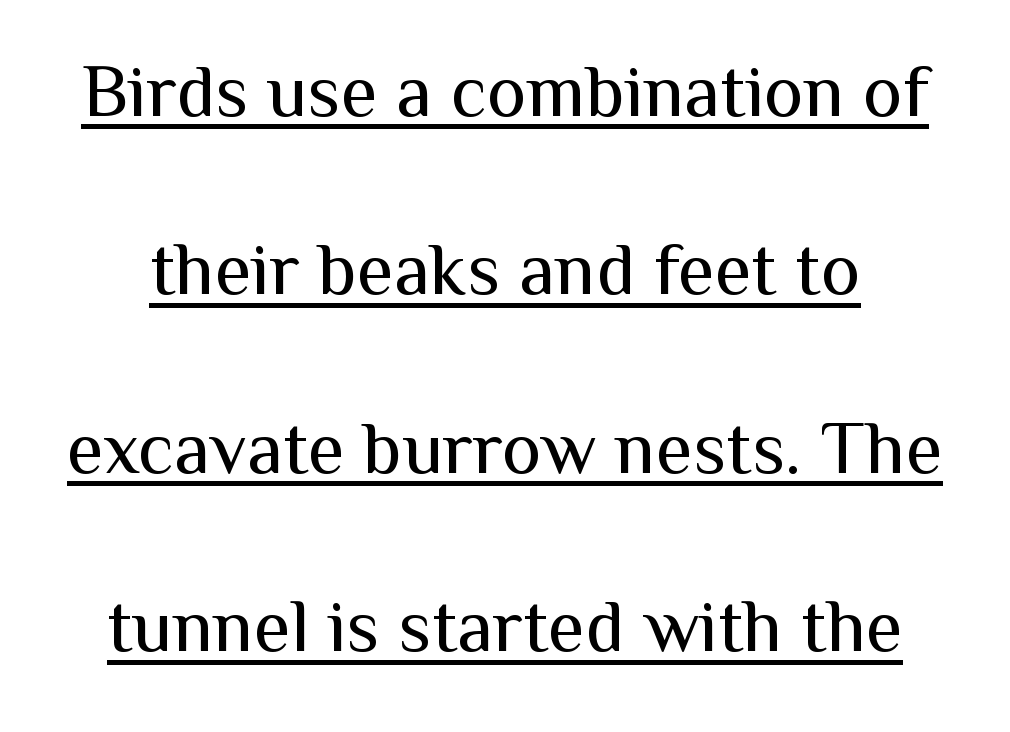
A sans-serif font was chosen for this passage. The lettering holds an erect, upright posture throughout. Observe the ordinary spacing: letters are neighbours, not strangers. Stem width sits at or under what a default text font uses.
